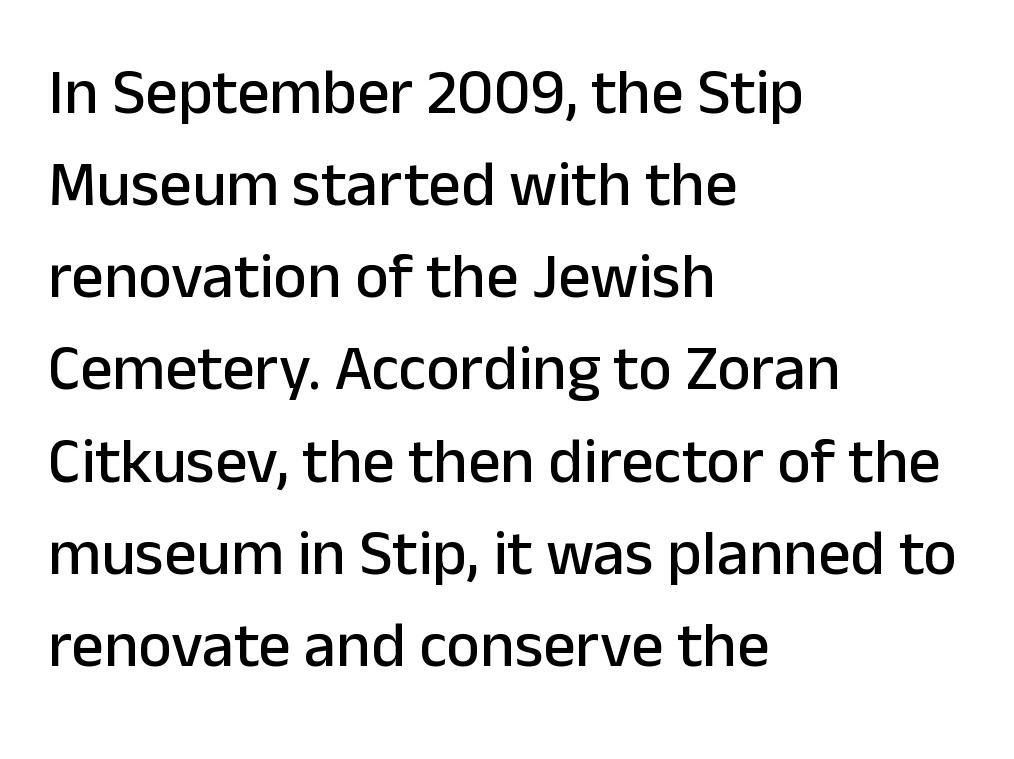
{"serif": "no", "italic": "no", "width": "normal", "stroke_contrast": "low", "x_height": "medium", "monospaced": "no", "underline": "no", "align": "left", "line_spacing": "normal", "line_spacing_ratio": 1.44, "letter_spacing": "normal", "letter_spacing_em": 0.0, "glyph_px": 64}
